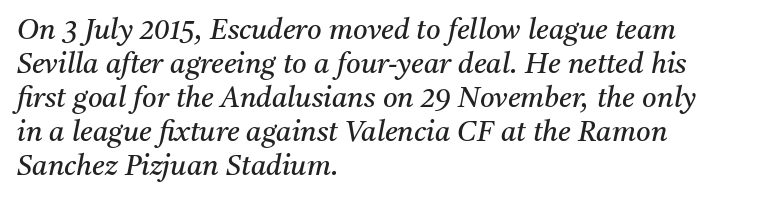
{"serif": "yes", "italic": "yes", "lean": "right", "slant_degrees": 11, "bold": "no", "weight": "regular", "width": "normal", "stroke_contrast": "medium", "x_height": "medium", "monospaced": "no", "underline": "no", "align": "left", "line_spacing_ratio": 1.21, "letter_spacing": "normal", "letter_spacing_em": 0.0, "glyph_px": 28}
